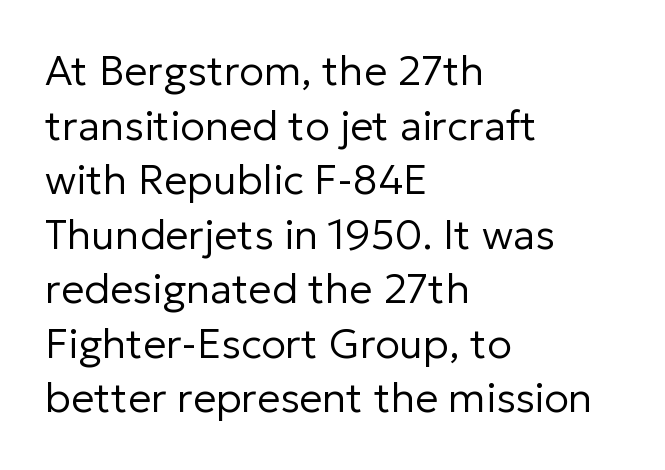
This sample has the flowing, uneven cadence of proportional lettering. The rag falls on the right side of this text block. The rendering shows plain stroke endings on the letterforms — a sans-serif design. Compared with typical body copy, the letter spacing here is the same.
